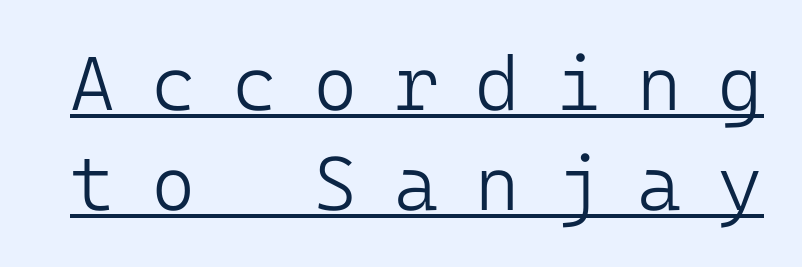
The image shows 76 px light sans-serif type, upright; set normal line spacing (1.31x), unusually wide letter spacing (+0.48 em), underlined; low stroke contrast and a medium x-height.
